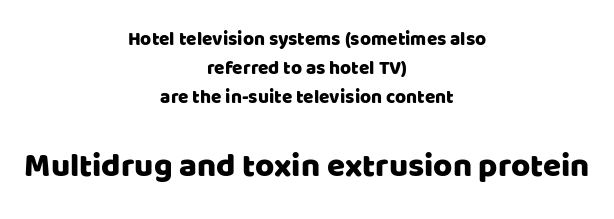
{"serif": "no", "italic": "no", "width": "normal", "stroke_contrast": "low", "x_height": "large", "monospaced": "no", "underline": "no", "align": "center", "line_spacing": "normal", "line_spacing_ratio": 1.53, "letter_spacing": "normal", "letter_spacing_em": 0.0, "larger_block": "second", "size_ratio": 1.74, "glyph_px": 33}
